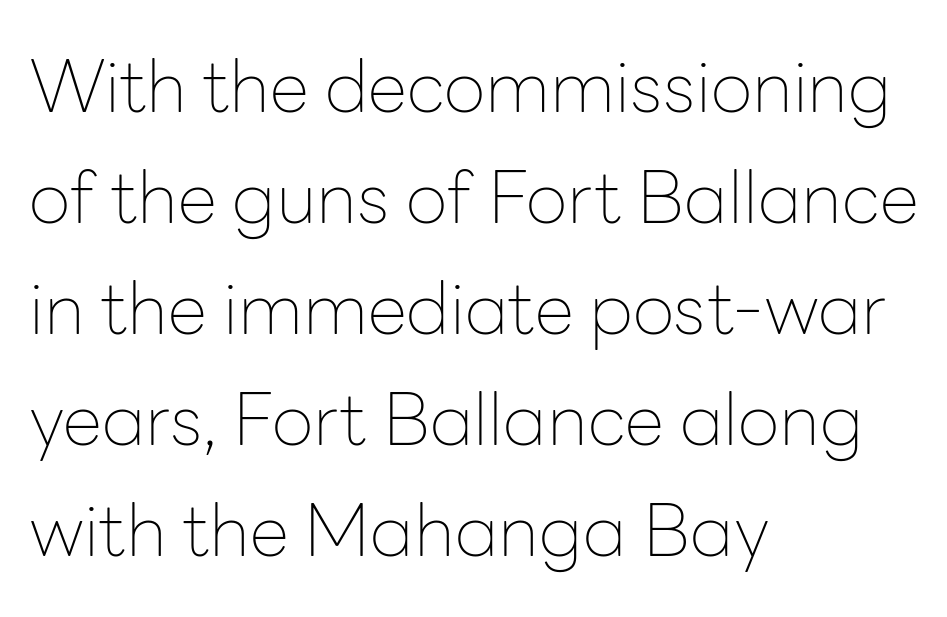
{"serif": "no", "italic": "no", "bold": "no", "weight": "thin", "width": "normal", "stroke_contrast": "low", "x_height": "medium", "monospaced": "no", "underline": "no", "align": "left", "line_spacing": "normal", "line_spacing_ratio": 1.54, "letter_spacing": "normal", "letter_spacing_em": 0.0, "glyph_px": 72}
